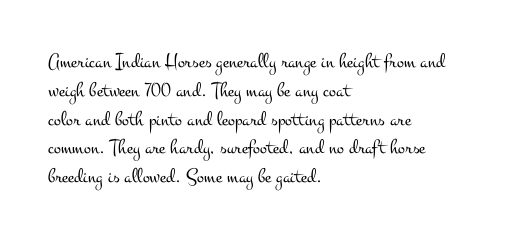
{"bold": "no", "underline": "no", "align": "left", "line_spacing": "normal", "line_spacing_ratio": 1.37, "letter_spacing": "normal", "letter_spacing_em": 0.0, "glyph_px": 21}
